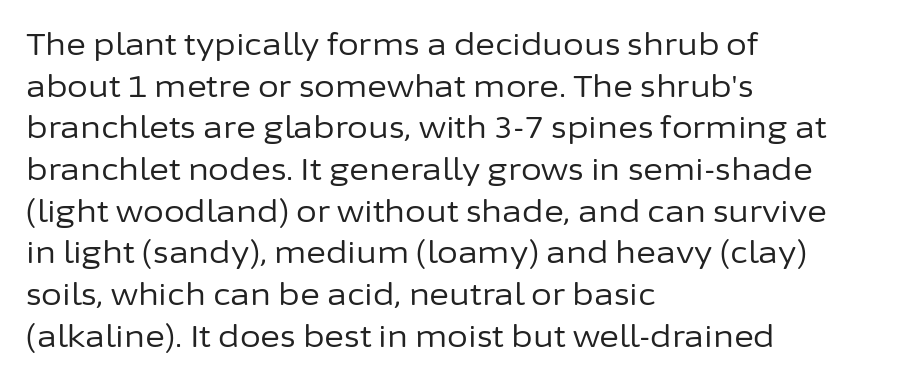
Is there any slant? The stems are plumb. No chunkiness to these letters — they're not bold. The glyphs in this specimen are sans serif. These lines keep a tight, regular rhythm from letter to letter. A normal amount of white space separates one row of letters from the next.
